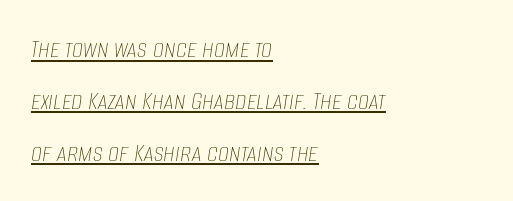
The image shows 28 px thin, condensed type, italic (leaning right); set left-aligned, line spacing 1.85x, normal letter spacing, underlined; low stroke contrast and a large x-height.
